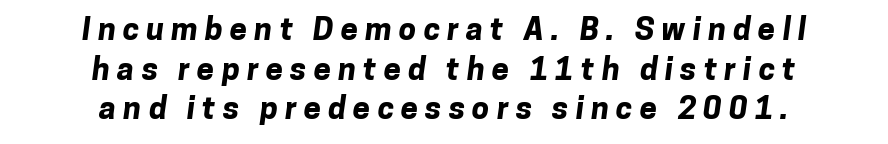
{"serif": "no", "bold": "yes", "weight": "bold", "width": "normal", "stroke_contrast": "low", "x_height": "medium", "monospaced": "no", "underline": "no", "align": "center", "line_spacing": "normal", "line_spacing_ratio": 1.28, "letter_spacing": "wide", "letter_spacing_em": 0.23, "glyph_px": 31}
